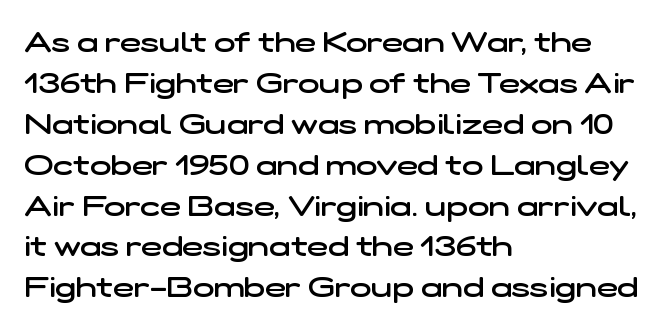
Students, observe: this is what conventionally led text looks like. Spacing between characters is what you'd get straight out of the box. The passage shown is typeset with a sans-serif family. Students, this is semibold: more ink than regular, less than bold. In CSS terms this would be text-align: left.
